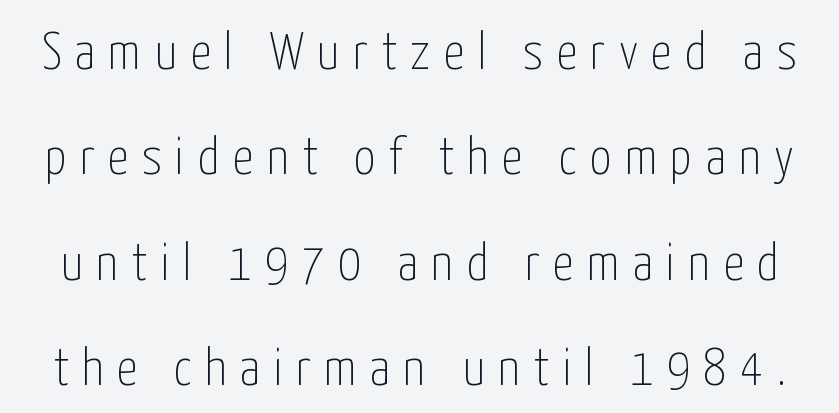
Q: Is the text bold? A: No.
Q: Is the text italic (slanted)? A: No, it is upright.
Q: Is the typeface a serif or a sans-serif typeface? A: Sans-serif.
Q: Is the text underlined? A: No.
Q: Is the spacing between letters normal or unusually wide? A: Unusually wide.
Q: Is the spacing between lines tight, normal or loose? A: Loose.
Q: Width (condensed, normal, or wide)? A: Condensed.
Q: Stroke contrast? A: Low.
Q: x-height? A: Medium.
Q: Monospaced? A: No.
